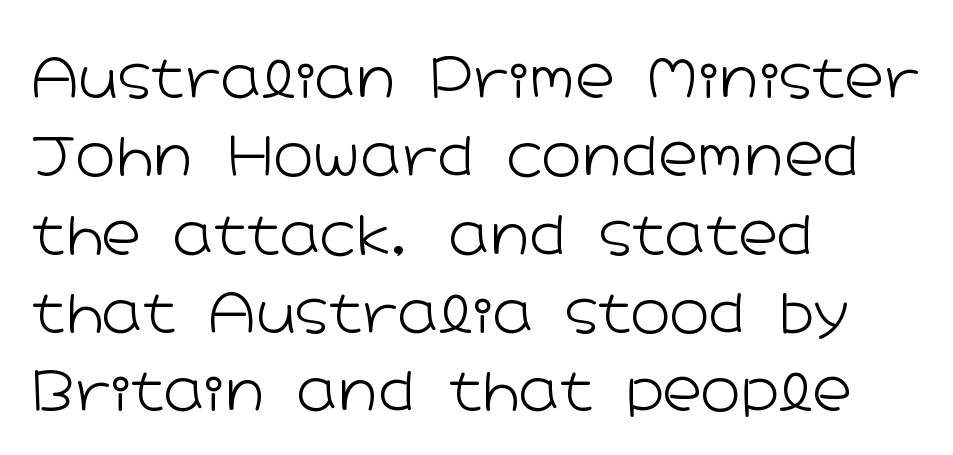
{"serif": "no", "italic": "no", "bold": "no", "weight": "light", "width": "wide", "stroke_contrast": "low", "x_height": "medium", "monospaced": "no", "underline": "no", "align": "left", "line_spacing": "normal", "line_spacing_ratio": 1.45, "letter_spacing": "normal", "letter_spacing_em": 0.0, "glyph_px": 54}
